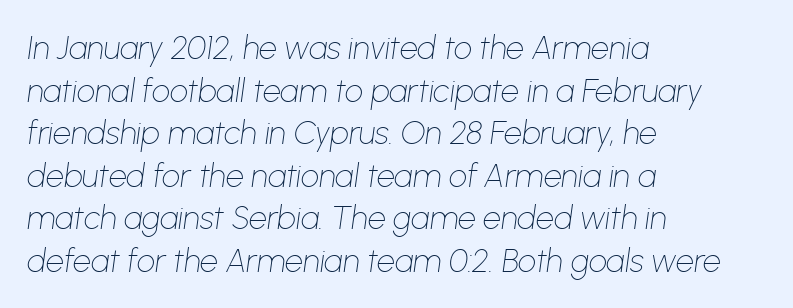
Q: Is the text bold? A: No.
Q: Is the text italic (slanted)? A: Yes, it leans right by about 8 degrees.
Q: Is the text underlined? A: No.
Q: How is the paragraph aligned? A: Left-aligned.
Q: Is the spacing between letters normal or unusually wide? A: Normal.
Q: Is the spacing between lines tight, normal or loose? A: Normal.
Q: Width (condensed, normal, or wide)? A: Normal.
Q: Stroke contrast? A: Low.
Q: x-height? A: Medium.
Q: Monospaced? A: No.
